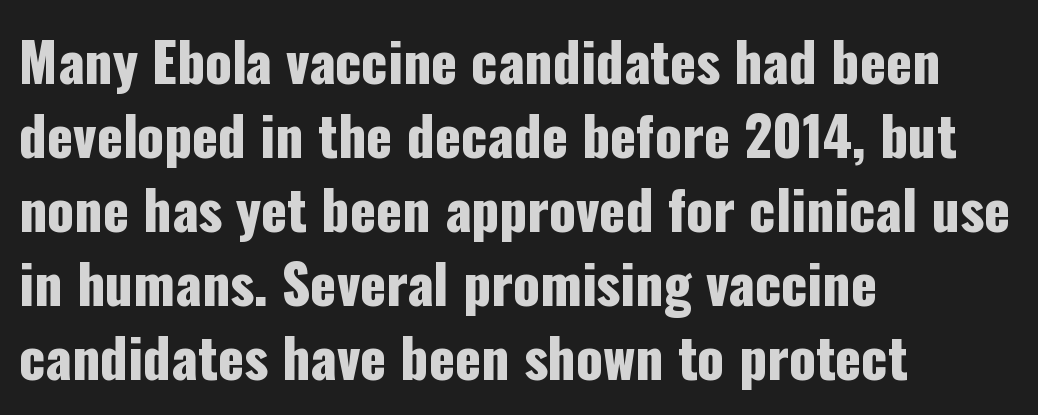
The image shows 54 px condensed sans-serif type, upright; set left-aligned, normal line spacing (1.37x), normal letter spacing, not underlined; low stroke contrast and a medium x-height.
